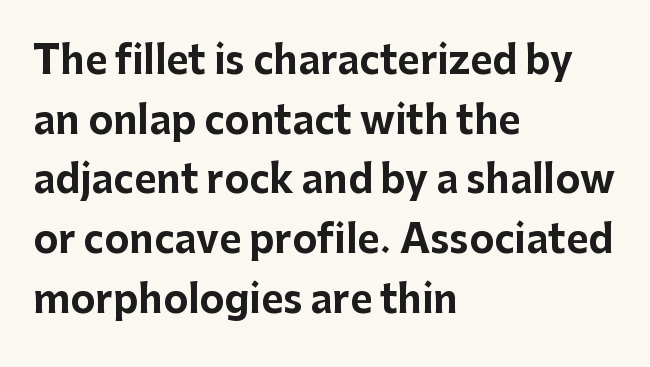
A normal amount of white space separates one row of letters from the next. Rendered with straight, roman letterforms. The passage shown is not underscored anywhere. No feet cap the strokes, marking this as sans-serif type. Spacing between characters is what you'd get straight out of the box. A student would call this left alignment; a typographer would say flush left, rag right.
